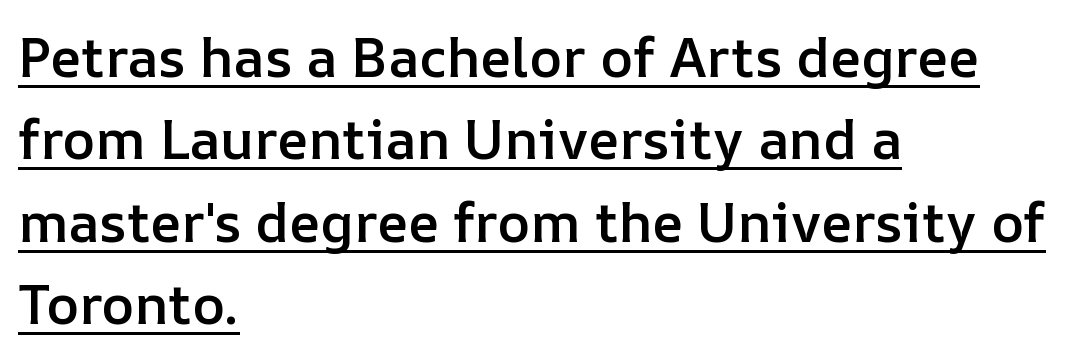
The lines are quadded left. The face used here is proportionally spaced, like ordinary book or web type. Weight check: semibold — heavier than regular, not quite bold. The specimen includes a rule beneath the text block's lines. The lines sit at an ordinary, default distance from one another. These lines were composed using upright roman letters.
